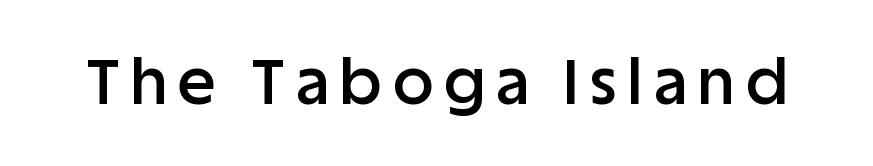
The image shows 63 px semibold sans-serif type, upright; set not underlined; low stroke contrast and a large x-height.
